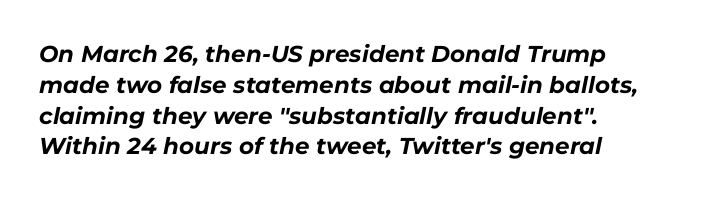
The image shows 23 px bold type, italic (leaning right); set left-aligned, normal line spacing (1.34x), normal letter spacing, not underlined.
